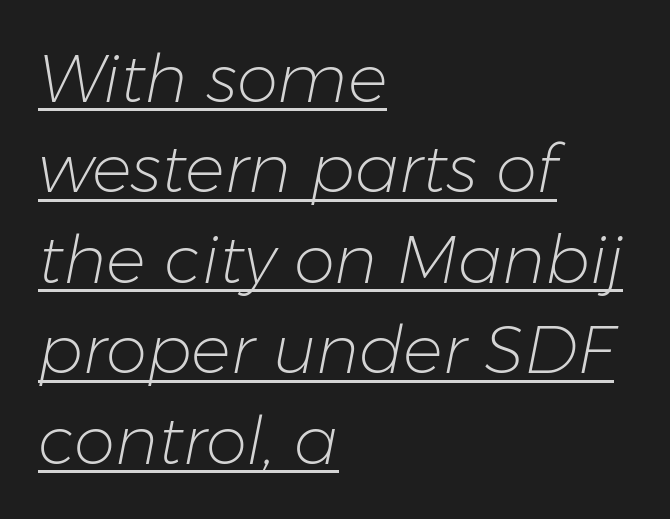
The image shows 66 px light type, italic (leaning right); set left-aligned, normal line spacing (1.37x), normal letter spacing, underlined; low stroke contrast and a medium x-height.
